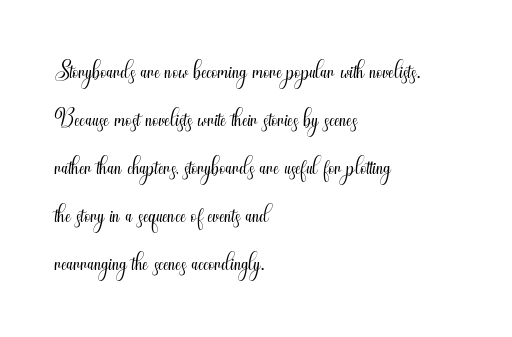
The image shows 34 px light, condensed sans-serif type; set left-aligned, normal line spacing (1.41x), normal letter spacing, not underlined; medium stroke contrast and a small x-height.
